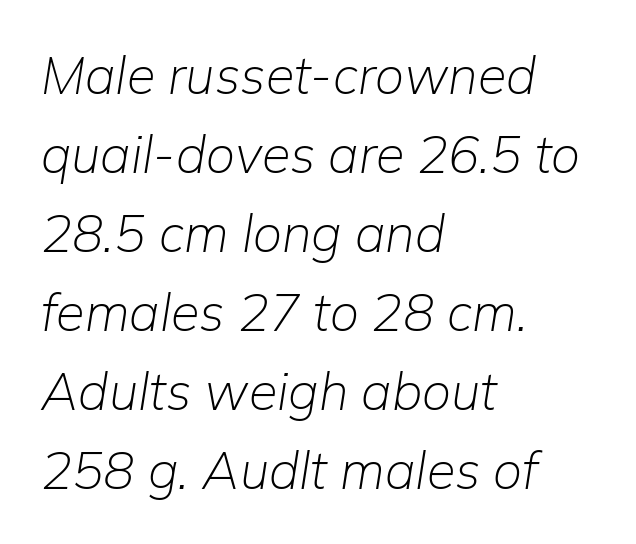
Q: Is the text bold? A: No.
Q: Is the text italic (slanted)? A: Yes, it leans right by about 9 degrees.
Q: Is the text underlined? A: No.
Q: How is the paragraph aligned? A: Left-aligned.
Q: Is the spacing between letters normal or unusually wide? A: Normal.
Q: Is the spacing between lines tight, normal or loose? A: Normal.
Q: Width (condensed, normal, or wide)? A: Normal.
Q: Stroke contrast? A: Low.
Q: x-height? A: Medium.
Q: Monospaced? A: No.
